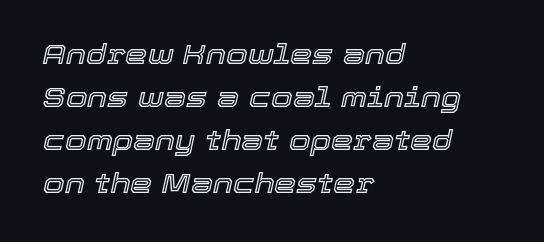
Q: Is the text italic (slanted)? A: Yes, it leans right by about 12 degrees.
Q: Is the text underlined? A: No.
Q: How is the paragraph aligned? A: Left-aligned.
Q: Is the spacing between letters normal or unusually wide? A: Normal.
Q: Is the spacing between lines tight, normal or loose? A: Normal.
Q: Width (condensed, normal, or wide)? A: Normal.
Q: x-height? A: Medium.
Q: Monospaced? A: No.
